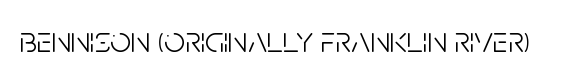
Q: Is the text bold? A: No.
Q: Is the text italic (slanted)? A: No, it is upright.
Q: Is the typeface a serif or a sans-serif typeface? A: Sans-serif.
Q: Is the text underlined? A: No.
Q: Is the spacing between letters normal or unusually wide? A: Normal.
Q: Width (condensed, normal, or wide)? A: Condensed.
Q: Stroke contrast? A: Low.
Q: x-height? A: Large.
Q: Monospaced? A: No.
